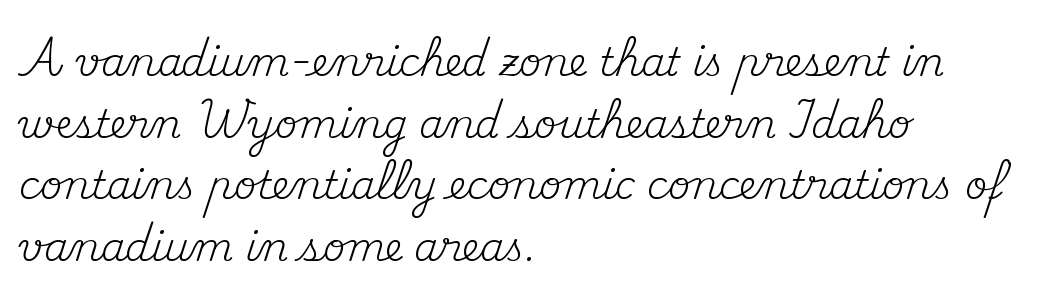
{"serif": "yes", "bold": "no", "weight": "regular", "width": "normal", "stroke_contrast": "medium", "x_height": "small", "monospaced": "no", "underline": "no", "align": "left", "line_spacing": "normal", "line_spacing_ratio": 1.58, "letter_spacing": "normal", "letter_spacing_em": 0.0, "glyph_px": 39}
